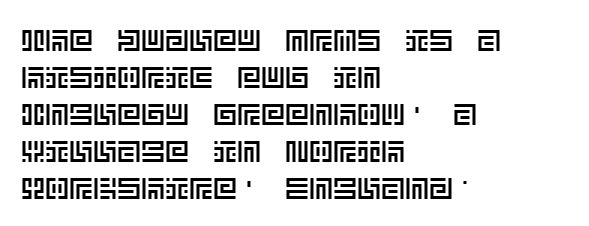
Q: Is the text italic (slanted)? A: No, it is upright.
Q: Is the text underlined? A: No.
Q: How is the paragraph aligned? A: Left-aligned.
Q: Is the spacing between letters normal or unusually wide? A: Normal.
Q: Width (condensed, normal, or wide)? A: Normal.
Q: x-height? A: Large.
